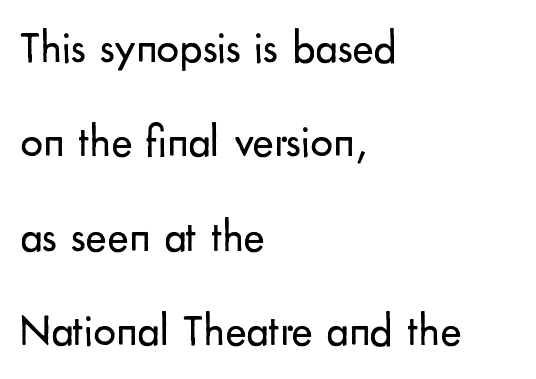
Upright lettering throughout. You could not count columns in this text — the font is proportionally spaced. No extra tracking has been applied to these lines. The face looks like a standard text weight, possibly lighter. Alignment: flush left. Anything drawn beneath the words? Only blank space.
